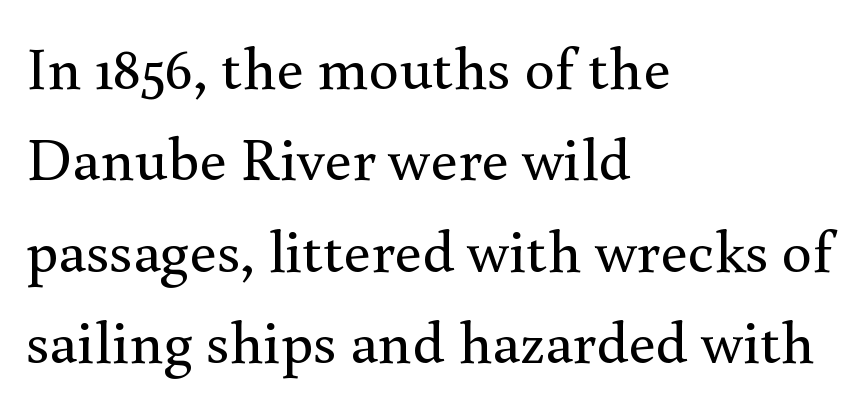
The image shows 61 px regular-weight serif type, upright; set left-aligned, normal line spacing (1.5x), normal letter spacing, not underlined; a small x-height.
